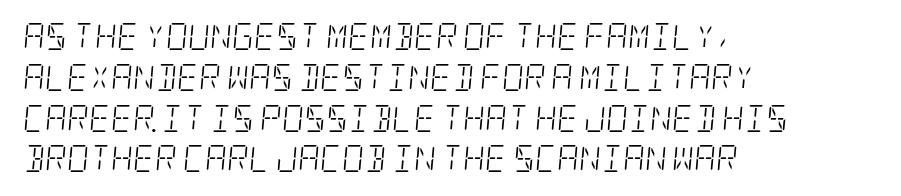
{"italic": "yes", "lean": "right", "slant_degrees": 5, "bold": "no", "underline": "no", "align": "left", "line_spacing": "normal", "line_spacing_ratio": 1.51, "letter_spacing": "normal", "letter_spacing_em": 0.0, "glyph_px": 27}
